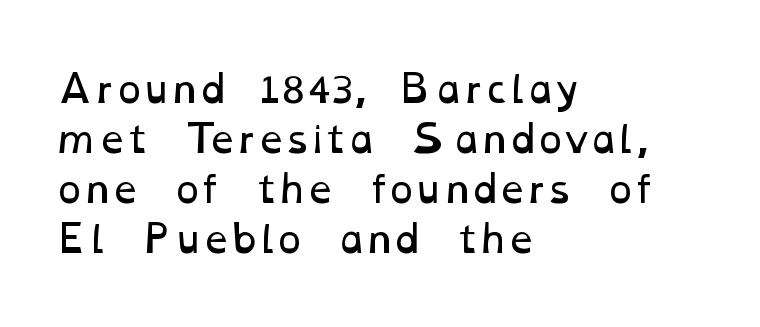
Stroke mass is kept to a normal reading level or below. These lines are set flush left with a ragged right edge. A clean baseline with only descenders dipping below it. Each letter keeps its own natural width here, so spacing adapts to shape. If you measured baseline to baseline, you'd find a middling distance. Compared with typical body copy, the letter spacing here is the same.
